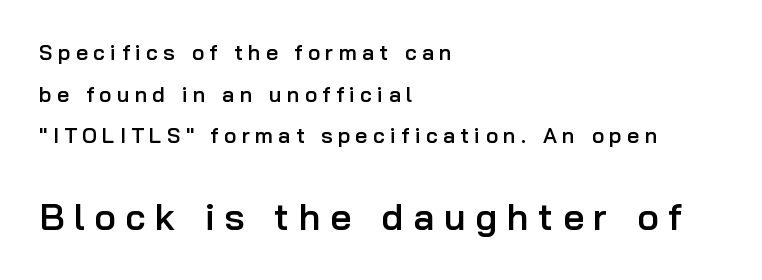
Q: Is the text bold? A: Semi-bold.
Q: Is the text italic (slanted)? A: No, it is upright.
Q: Is the typeface a serif or a sans-serif typeface? A: Sans-serif.
Q: Is the text underlined? A: No.
Q: How is the paragraph aligned? A: Left-aligned.
Q: Is the spacing between letters normal or unusually wide? A: Unusually wide.
Q: Is the spacing between lines tight, normal or loose? A: Loose.
Q: Which block of text is set in a larger size, the first (top) or the second (bottom)? A: The second (bottom) one.
Q: Width (condensed, normal, or wide)? A: Normal.
Q: Stroke contrast? A: Low.
Q: x-height? A: Medium.
Q: Monospaced? A: No.
